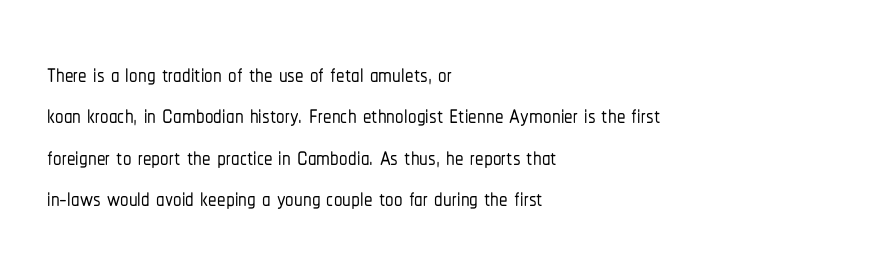
{"serif": "no", "italic": "no", "width": "condensed", "stroke_contrast": "low", "x_height": "medium", "monospaced": "no", "underline": "no", "align": "left", "line_spacing_ratio": 1.22, "letter_spacing": "normal", "letter_spacing_em": 0.0, "glyph_px": 34}
